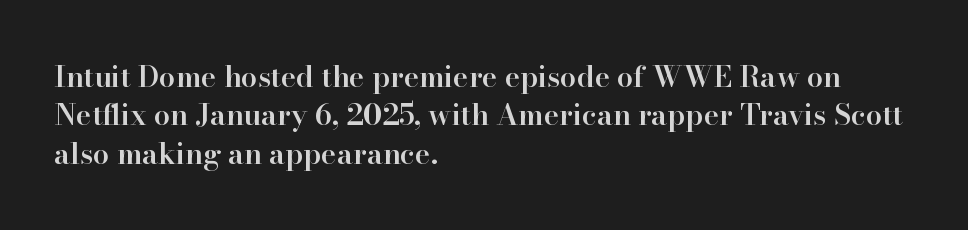
The string is rendered with underlining switched off. Does the lettering tilt? It doesn't — this is upright. The space between consecutive lines is moderate. Leftover space on each line is placed entirely after the last word. Typesetter's note: demi weight, one step under bold.
